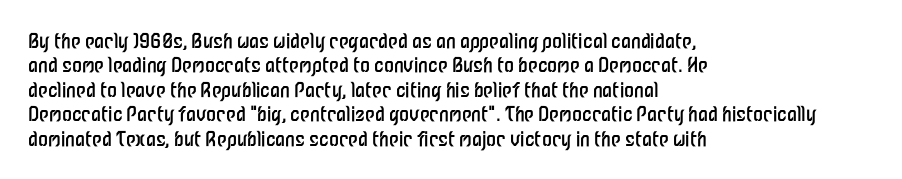
The image shows 20 px text type, upright; set left-aligned, line spacing 1.22x, normal letter spacing, not underlined.
